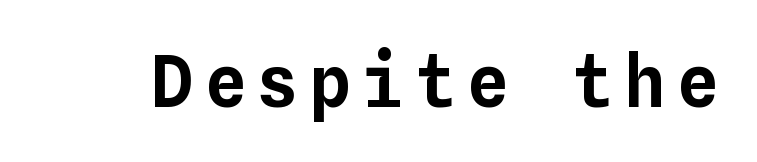
Q: Is the text italic (slanted)? A: No, it is upright.
Q: Is the text underlined? A: No.
Q: Width (condensed, normal, or wide)? A: Normal.
Q: Stroke contrast? A: Low.
Q: x-height? A: Medium.
Q: Monospaced? A: Yes.
